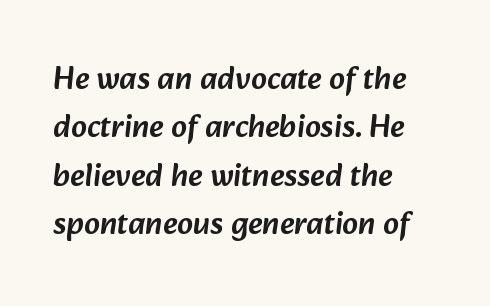
Q: Is the typeface a serif or a sans-serif typeface? A: Sans-serif.
Q: Is the text underlined? A: No.
Q: How is the paragraph aligned? A: Left-aligned.
Q: Is the spacing between letters normal or unusually wide? A: Normal.
Q: Is the spacing between lines tight, normal or loose? A: Normal.
Q: Width (condensed, normal, or wide)? A: Normal.
Q: Stroke contrast? A: Low.
Q: x-height? A: Medium.
Q: Monospaced? A: No.
